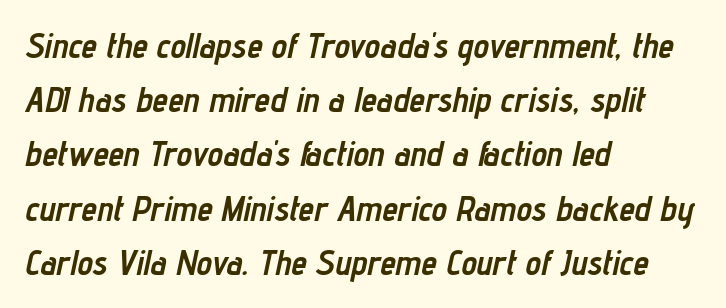
The image shows 35 px semibold, condensed type, italic (leaning right); set left-aligned, normal line spacing (1.55x), normal letter spacing, not underlined; low stroke contrast and a medium x-height.
